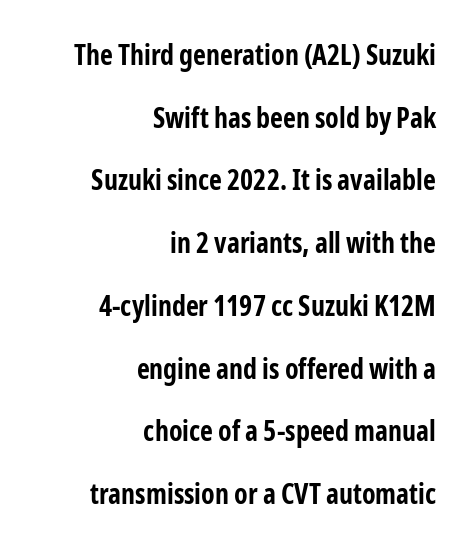
Q: Is the text bold? A: Yes.
Q: Is the text italic (slanted)? A: No, it is upright.
Q: Is the typeface a serif or a sans-serif typeface? A: Sans-serif.
Q: Is the text underlined? A: No.
Q: How is the paragraph aligned? A: Right-aligned.
Q: Is the spacing between letters normal or unusually wide? A: Normal.
Q: Is the spacing between lines tight, normal or loose? A: Loose.
Q: Width (condensed, normal, or wide)? A: Condensed.
Q: Stroke contrast? A: Low.
Q: x-height? A: Medium.
Q: Monospaced? A: No.
